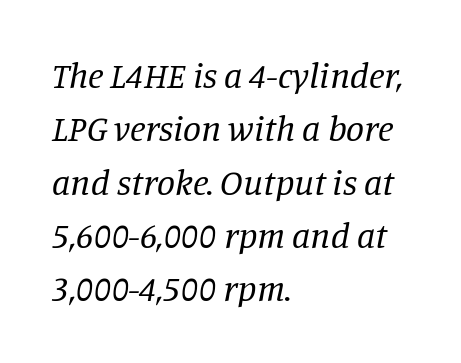
The letters advance in unequal steps, a hallmark of proportional type. Stroke mass is kept to a normal reading level or below. The text block is weighted toward the left margin, trailing off unevenly rightward. Regarding serifs, this sample has them. The axis of the letterforms is tilted away from vertical. This rendering features lettering with no underline.
